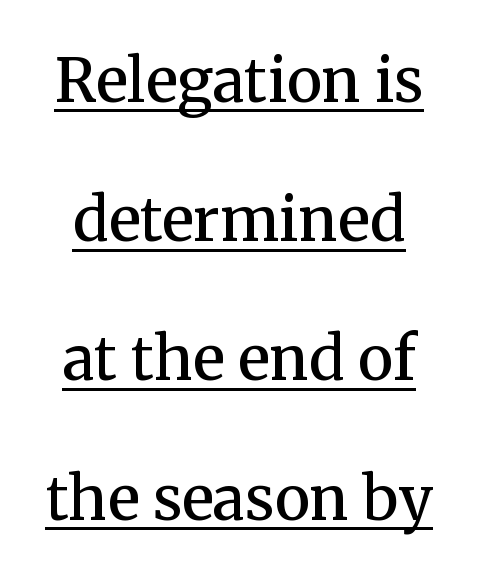
The image shows 60 px semibold serif type, upright; set loose line spacing (2.32x), normal letter spacing, underlined; medium stroke contrast and a medium x-height.
